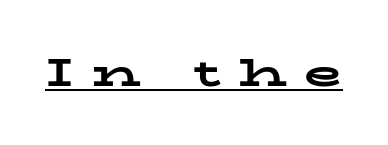
The image shows 39 px bold, wide serif type, upright; set unusually wide letter spacing (+0.46 em), underlined; low stroke contrast and a medium x-height.
